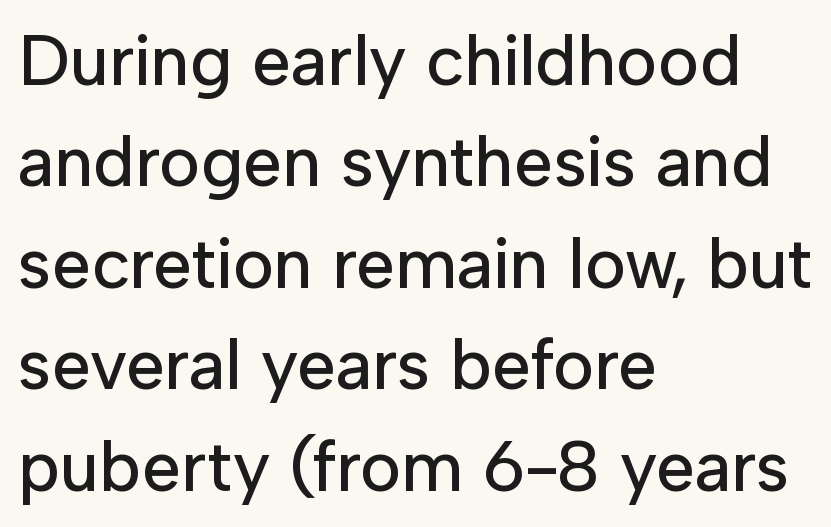
{"serif": "no", "italic": "no", "width": "normal", "stroke_contrast": "low", "x_height": "medium", "monospaced": "no", "underline": "no", "align": "left", "line_spacing": "normal", "line_spacing_ratio": 1.45, "letter_spacing": "normal", "letter_spacing_em": 0.0, "glyph_px": 70}
